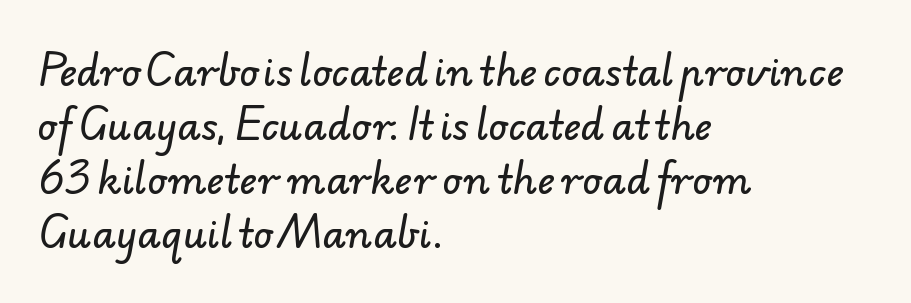
Q: Is the typeface a serif or a sans-serif typeface? A: Sans-serif.
Q: Is the text underlined? A: No.
Q: How is the paragraph aligned? A: Left-aligned.
Q: Is the spacing between letters normal or unusually wide? A: Normal.
Q: Is the spacing between lines tight, normal or loose? A: Normal.
Q: Width (condensed, normal, or wide)? A: Normal.
Q: Stroke contrast? A: Low.
Q: x-height? A: Small.
Q: Monospaced? A: No.
